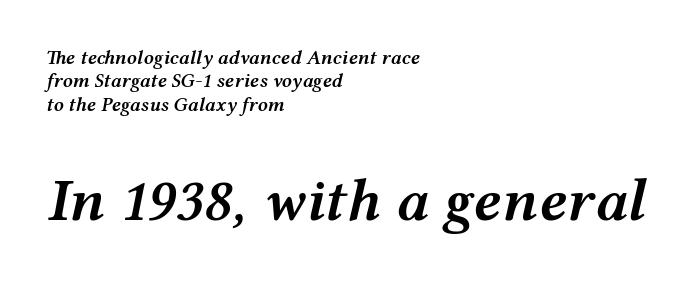
Q: Is the text bold? A: Semi-bold.
Q: Is the text italic (slanted)? A: Yes, it leans right by about 12 degrees.
Q: Is the text underlined? A: No.
Q: How is the paragraph aligned? A: Left-aligned.
Q: Is the spacing between letters normal or unusually wide? A: Normal.
Q: Which block of text is set in a larger size, the first (top) or the second (bottom)? A: The second (bottom) one.
Q: Width (condensed, normal, or wide)? A: Wide.
Q: Stroke contrast? A: Medium.
Q: x-height? A: Medium.
Q: Monospaced? A: No.
